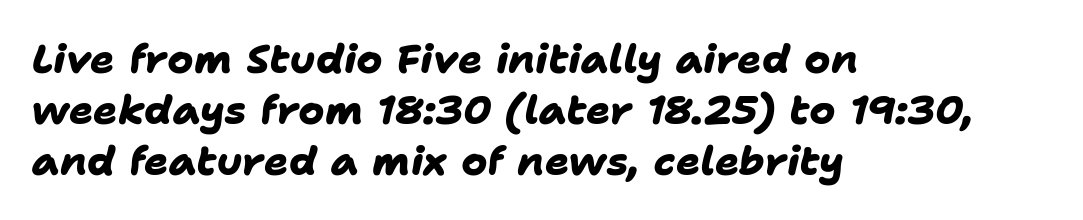
Observe the absence of serifs on each vertical stroke in this sample. Looks like regular typesetting: each glyph gets only the width it needs. Its strokes are broad and dark, the hallmark of bold type. Letter spacing: default. The text block is weighted toward the left margin, trailing off unevenly rightward. Decoration check: the copy has no underline.
